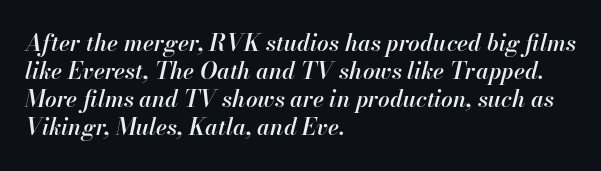
The image shows 23 px text type, italic (leaning right); set left-aligned, line spacing 1.22x, normal letter spacing, not underlined.
